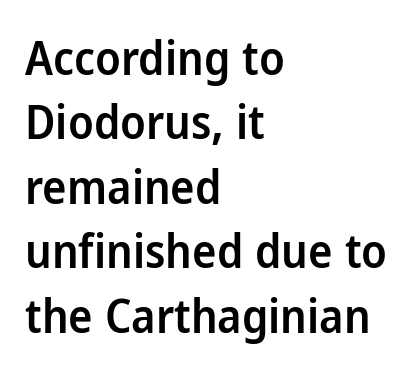
Is this a fixed-width face? No — the glyphs have proportional, varying widths. Layout note: lines flush left. Serif or sans? Sans — the stroke terminals are bare. The area under the type is left untouched. The strokes are fattened partway — semibold, not bold.
